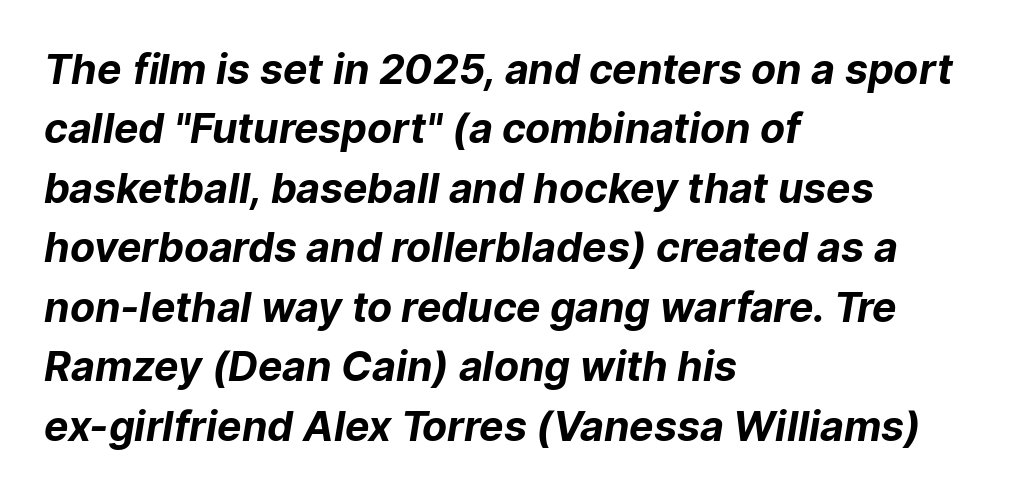
{"serif": "no", "bold": "yes", "weight": "bold", "width": "normal", "stroke_contrast": "low", "x_height": "medium", "monospaced": "no", "underline": "no", "align": "left", "line_spacing": "normal", "line_spacing_ratio": 1.45, "letter_spacing": "normal", "letter_spacing_em": 0.0, "glyph_px": 41}
